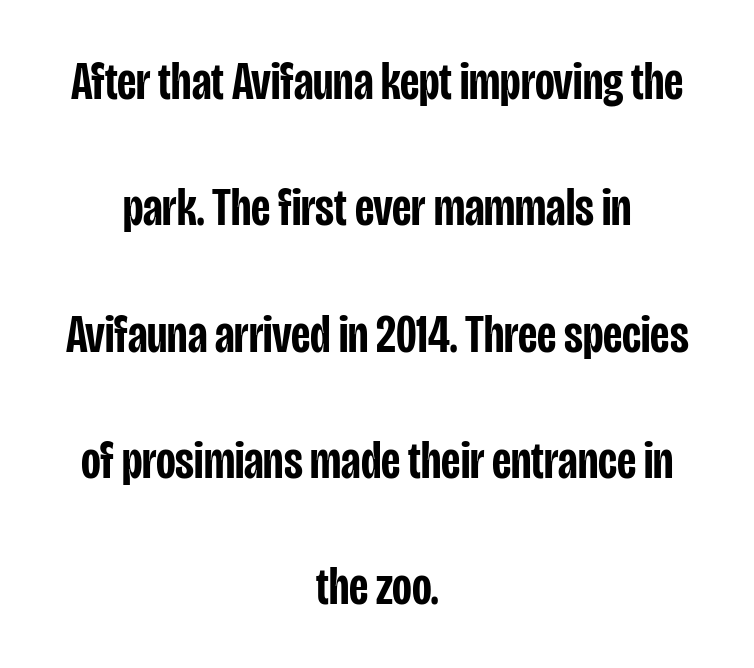
The image shows 54 px semibold, condensed sans-serif type, upright; set centered, loose line spacing (2.34x), normal letter spacing, not underlined; low stroke contrast and a large x-height.
